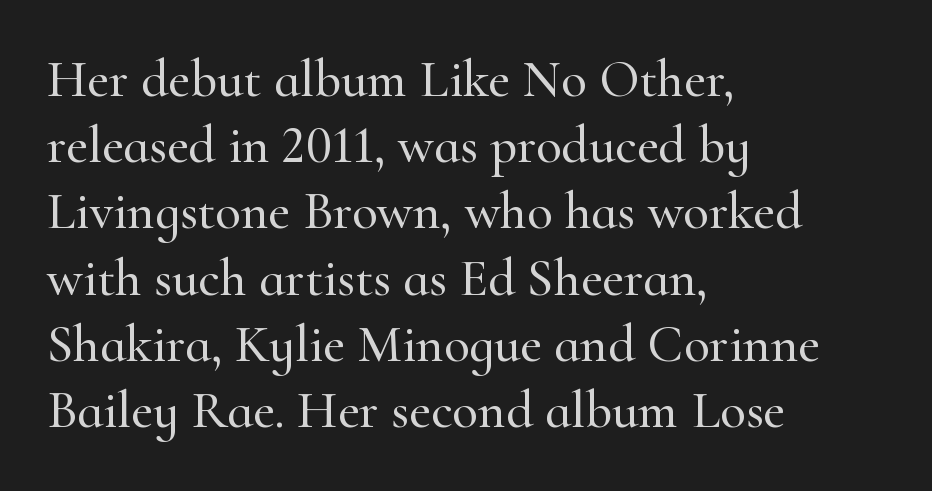
Q: Is the text italic (slanted)? A: No, it is upright.
Q: Is the typeface a serif or a sans-serif typeface? A: Serif.
Q: Is the text underlined? A: No.
Q: How is the paragraph aligned? A: Left-aligned.
Q: Is the spacing between letters normal or unusually wide? A: Normal.
Q: Is the spacing between lines tight, normal or loose? A: Normal.
Q: Width (condensed, normal, or wide)? A: Normal.
Q: Stroke contrast? A: High.
Q: x-height? A: Small.
Q: Monospaced? A: No.
